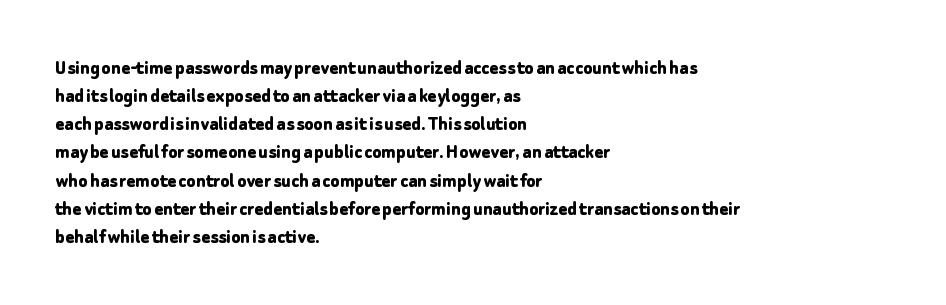
Q: Is the text bold? A: Yes.
Q: Is the text italic (slanted)? A: No, it is upright.
Q: Is the text underlined? A: No.
Q: How is the paragraph aligned? A: Left-aligned.
Q: Is the spacing between letters normal or unusually wide? A: Normal.
Q: Is the spacing between lines tight, normal or loose? A: Normal.
